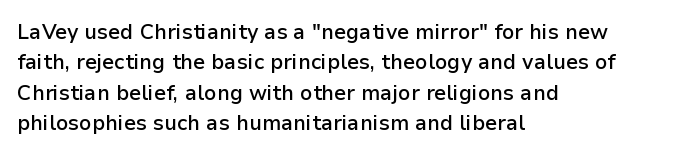
{"italic": "no", "bold": "semi", "underline": "no", "align": "left", "line_spacing": "normal", "line_spacing_ratio": 1.45, "letter_spacing": "normal", "letter_spacing_em": 0.0, "glyph_px": 21}
